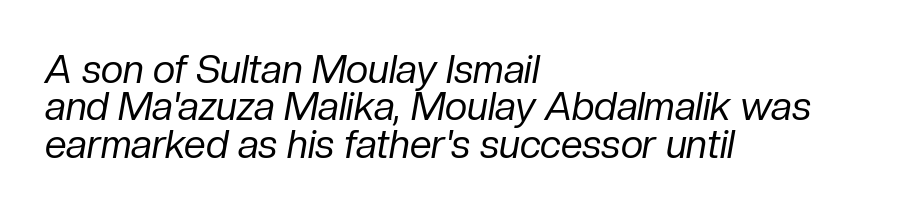
It's the slanting kind of type. The lines are quadded left. Weight: not bold — regular or lighter. Nobody touched the tracking dial on this one.
